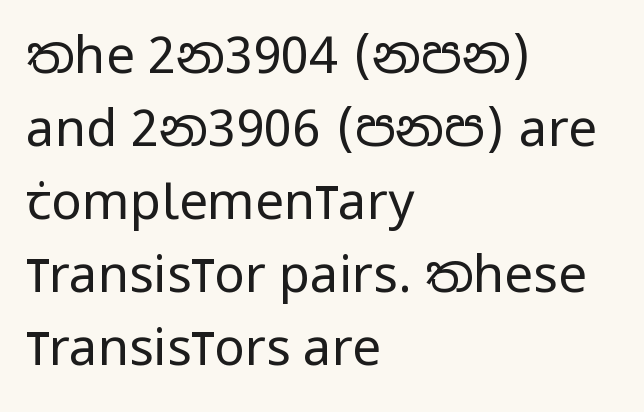
Left-aligned paragraph, ragged on the right. The font family rendered here belongs to the sans-serif group. The rendering uses a moderate line-height, typical for paragraphs. No chunkiness to these letters — they're not bold.
